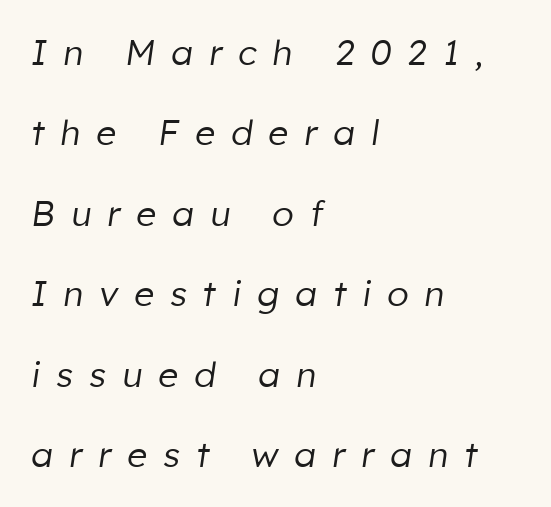
The image shows 35 px regular-weight type, italic (leaning right); set left-aligned, loose line spacing (2.3x), unusually wide letter spacing (+0.46 em), not underlined; low stroke contrast and a medium x-height.
